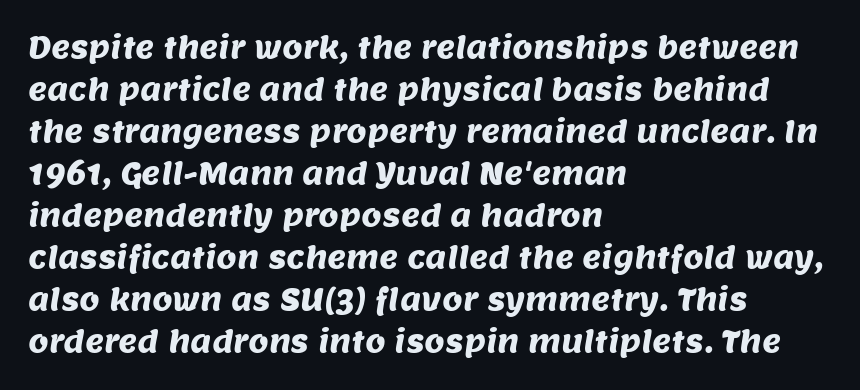
Q: Is the typeface a serif or a sans-serif typeface? A: Sans-serif.
Q: Is the text underlined? A: No.
Q: How is the paragraph aligned? A: Left-aligned.
Q: Is the spacing between letters normal or unusually wide? A: Normal.
Q: Is the spacing between lines tight, normal or loose? A: Normal.
Q: Width (condensed, normal, or wide)? A: Normal.
Q: Stroke contrast? A: Medium.
Q: x-height? A: Large.
Q: Monospaced? A: No.
